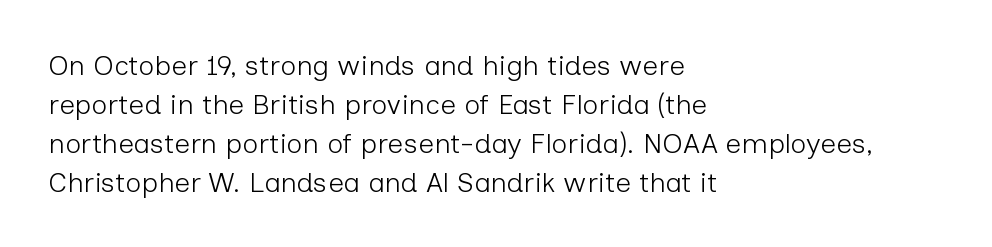
Here the glyphs are tracked normally, forming tight word shapes. Look at the bottom of the vertical strokes: they stop flat, with no serifs. A roman cut, with each character standing at attention. Reading down the column, the eye jumps a familiar distance to each next line. Underlining? Definitely not there. The letters advance in unequal steps, a hallmark of proportional type.
